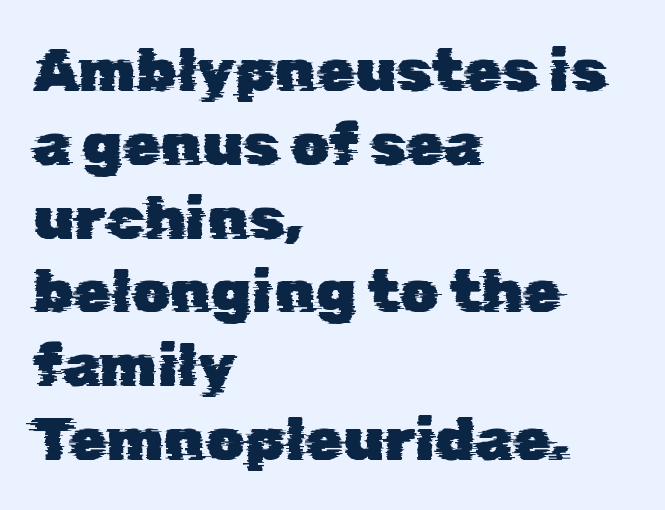
This sample uses plain, unmodified letter spacing. Rule under the text: the space is simply empty. Line starts are locked; line ends wander. Font category for this specimen: sans-serif.
